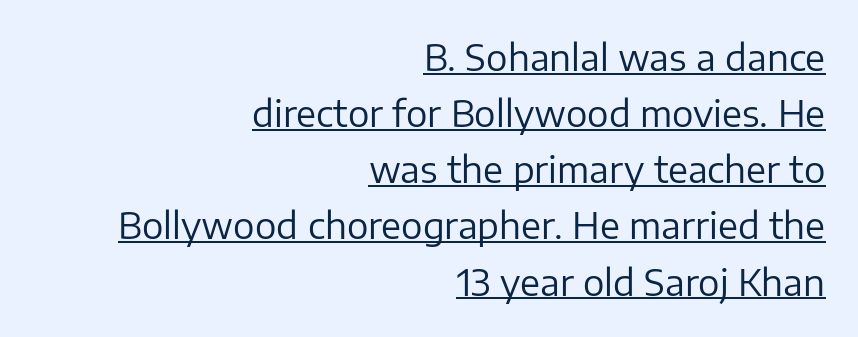
Note the varied advance widths — an 'i' is clearly narrower than an 'm'. The font is comparable to plain body text, perhaps lighter. A flush-right, rag-left setting is used for this passage. Is this a sans? Yes — the strokes have no serifs. Standard letterfit; no display-style spreading of the glyphs. Beneath each row of characters lies a ruled line.
